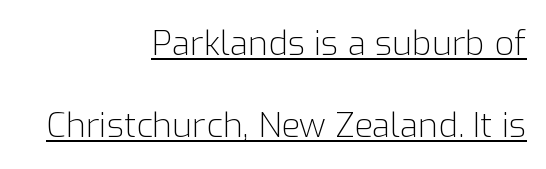
{"serif": "no", "italic": "no", "bold": "no", "weight": "light", "width": "normal", "stroke_contrast": "low", "x_height": "medium", "monospaced": "no", "underline": "yes", "align": "right", "line_spacing": "loose", "line_spacing_ratio": 2.41, "letter_spacing": "normal", "letter_spacing_em": 0.0, "glyph_px": 34}
